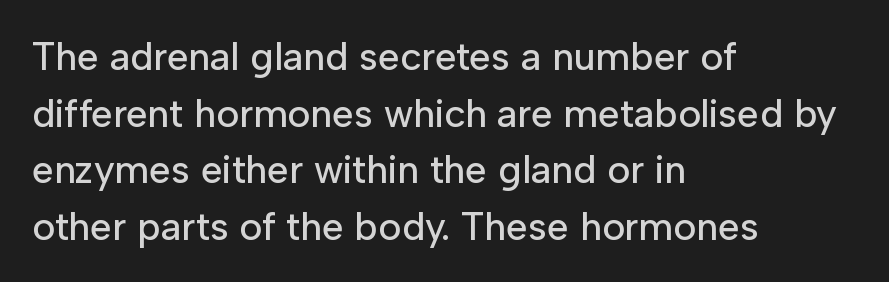
{"serif": "no", "italic": "no", "width": "normal", "stroke_contrast": "low", "x_height": "medium", "monospaced": "no", "underline": "no", "align": "left", "line_spacing": "normal", "line_spacing_ratio": 1.45, "letter_spacing": "normal", "letter_spacing_em": 0.0, "glyph_px": 39}
